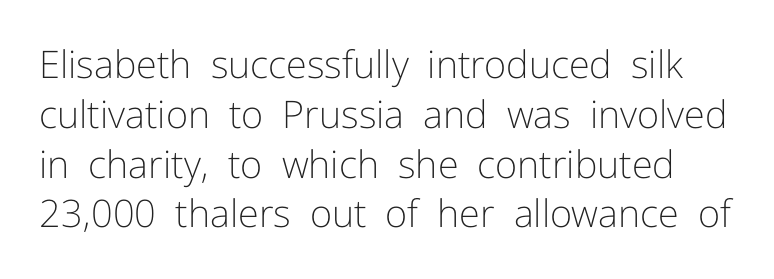
Q: Is the text bold? A: No.
Q: Is the text italic (slanted)? A: No, it is upright.
Q: Is the typeface a serif or a sans-serif typeface? A: Sans-serif.
Q: Is the text underlined? A: No.
Q: Is the spacing between letters normal or unusually wide? A: Normal.
Q: Is the spacing between lines tight, normal or loose? A: Normal.
Q: Width (condensed, normal, or wide)? A: Normal.
Q: Stroke contrast? A: Low.
Q: x-height? A: Medium.
Q: Monospaced? A: No.
